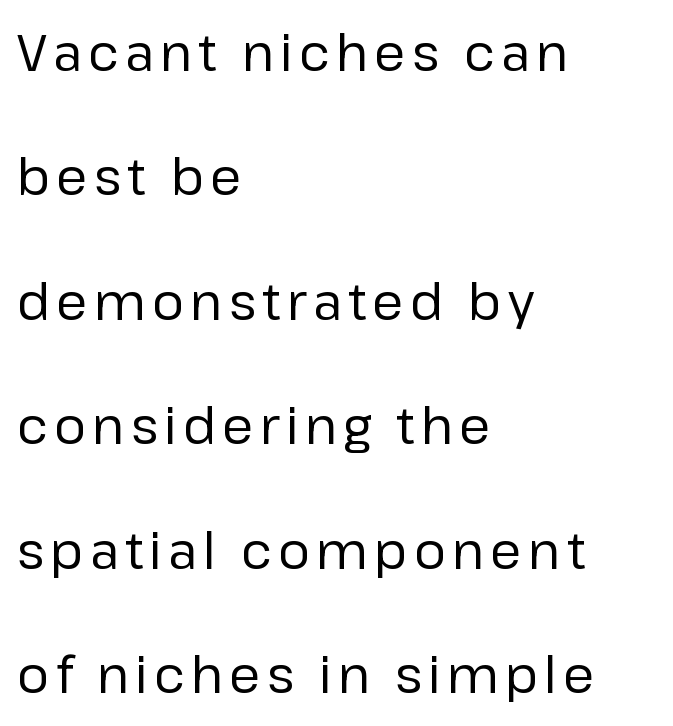
The image shows 50 px regular-weight sans-serif type, upright; set left-aligned, loose line spacing (2.49x), not underlined; low stroke contrast and a medium x-height.
